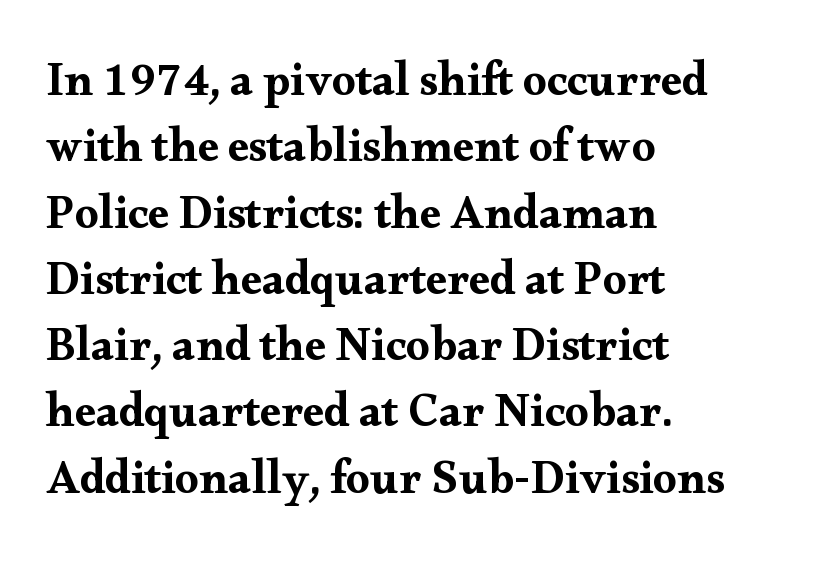
{"serif": "yes", "italic": "no", "width": "wide", "stroke_contrast": "medium", "x_height": "small", "monospaced": "no", "underline": "no", "align": "left", "line_spacing": "normal", "line_spacing_ratio": 1.41, "letter_spacing": "normal", "letter_spacing_em": 0.0, "glyph_px": 47}
